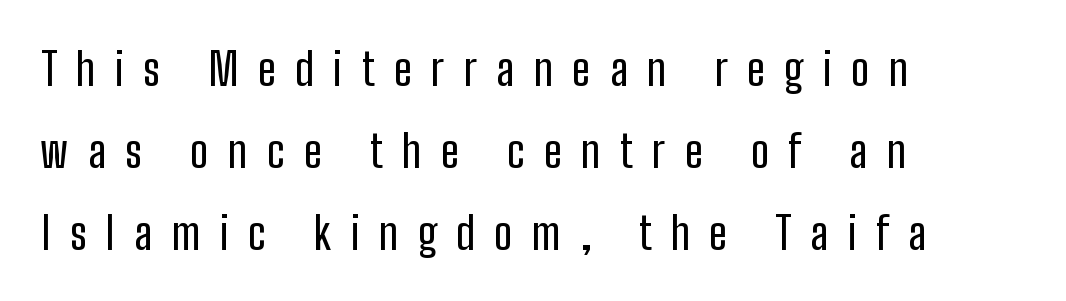
The image shows 45 px condensed sans-serif type, upright; set left-aligned, line spacing 1.82x, unusually wide letter spacing (+0.43 em), not underlined; low stroke contrast and a medium x-height.
